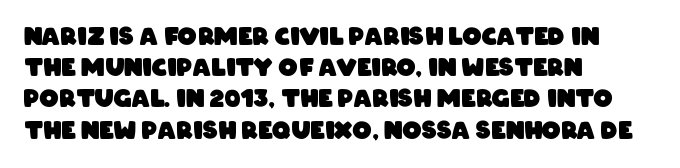
The baseline area is clear. The typesetter chose a ragged-right arrangement here. The leading is moderate, giving the passage an even texture. What weight is shown? A full bold with thick strokes. Letter spacing: default.
